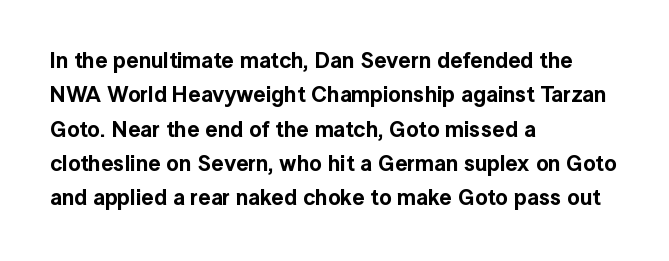
Q: Is the text italic (slanted)? A: No, it is upright.
Q: Is the text underlined? A: No.
Q: How is the paragraph aligned? A: Left-aligned.
Q: Is the spacing between letters normal or unusually wide? A: Normal.
Q: Is the spacing between lines tight, normal or loose? A: Normal.
